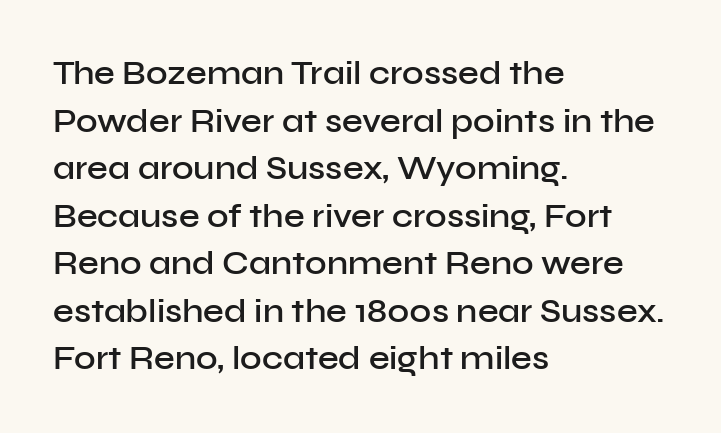
Q: Is the text bold? A: Semi-bold.
Q: Is the text italic (slanted)? A: No, it is upright.
Q: Is the typeface a serif or a sans-serif typeface? A: Sans-serif.
Q: Is the text underlined? A: No.
Q: How is the paragraph aligned? A: Left-aligned.
Q: Is the spacing between letters normal or unusually wide? A: Normal.
Q: Is the spacing between lines tight, normal or loose? A: Normal.
Q: Width (condensed, normal, or wide)? A: Normal.
Q: Stroke contrast? A: Low.
Q: x-height? A: Medium.
Q: Monospaced? A: No.
